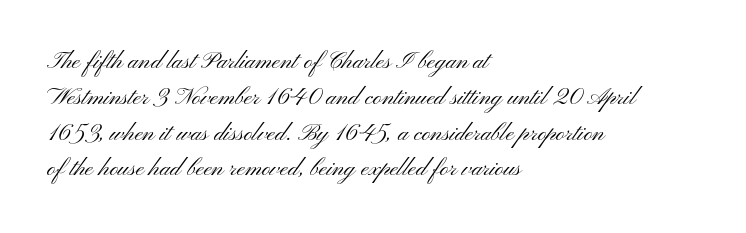
{"bold": "no", "underline": "no", "align": "left", "line_spacing": "normal", "line_spacing_ratio": 1.49, "letter_spacing": "normal", "letter_spacing_em": 0.0, "glyph_px": 24}
